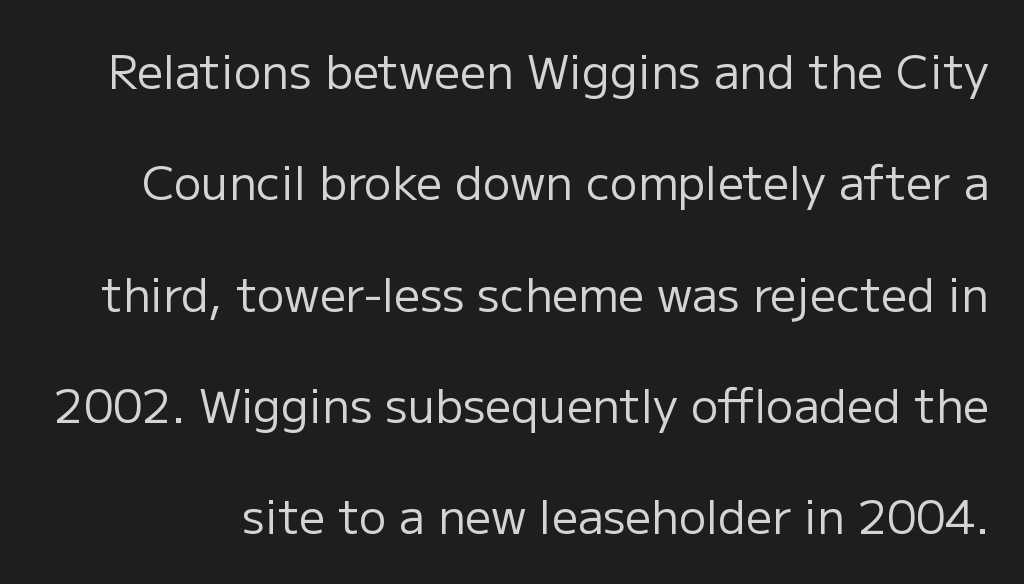
Rendered with straight, roman letterforms. Has an underline been added? It has not. The leading is generous, giving the passage an open texture. Weight class: somewhere from thin through regular. The tracking reads as untouched default to a designer's eye.
